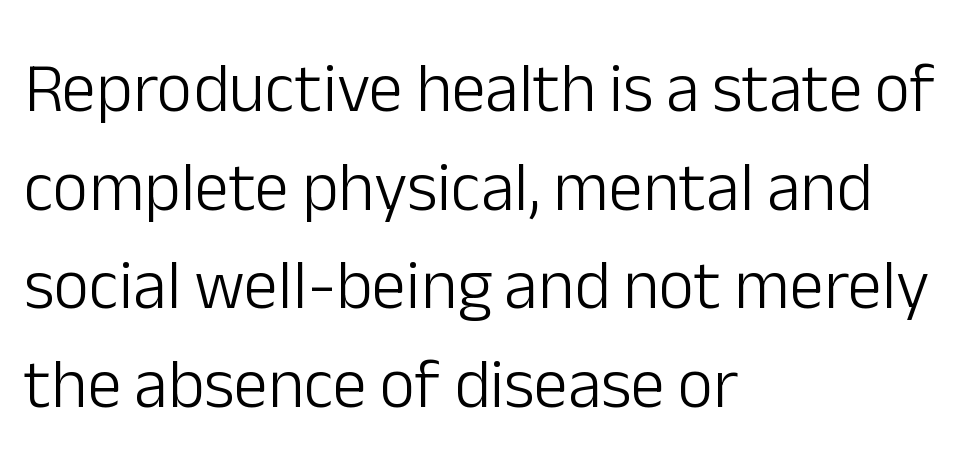
{"serif": "no", "italic": "no", "bold": "no", "weight": "light", "width": "normal", "stroke_contrast": "low", "x_height": "medium", "monospaced": "no", "underline": "no", "align": "left", "line_spacing": "normal", "line_spacing_ratio": 1.43, "letter_spacing": "normal", "letter_spacing_em": 0.0, "glyph_px": 69}
